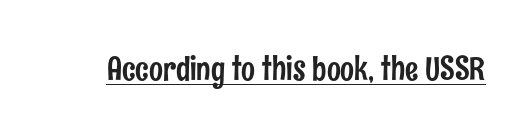
Q: Is the text italic (slanted)? A: No, it is upright.
Q: Is the typeface a serif or a sans-serif typeface? A: Sans-serif.
Q: Is the text underlined? A: Yes.
Q: Is the spacing between letters normal or unusually wide? A: Normal.
Q: Width (condensed, normal, or wide)? A: Condensed.
Q: Stroke contrast? A: Low.
Q: x-height? A: Medium.
Q: Monospaced? A: No.
